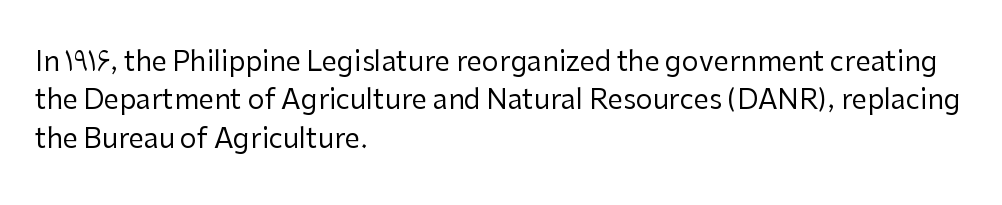
The image shows 27 px text type, upright; set left-aligned, normal line spacing (1.42x), normal letter spacing, not underlined.
